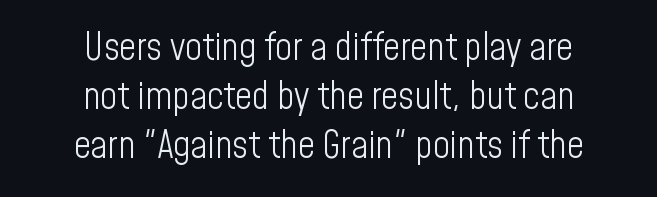
{"serif": "no", "italic": "no", "bold": "no", "weight": "light", "width": "condensed", "stroke_contrast": "low", "x_height": "medium", "monospaced": "no", "underline": "no", "align": "center", "line_spacing": "normal", "line_spacing_ratio": 1.33, "letter_spacing": "normal", "letter_spacing_em": 0.0, "glyph_px": 37}
